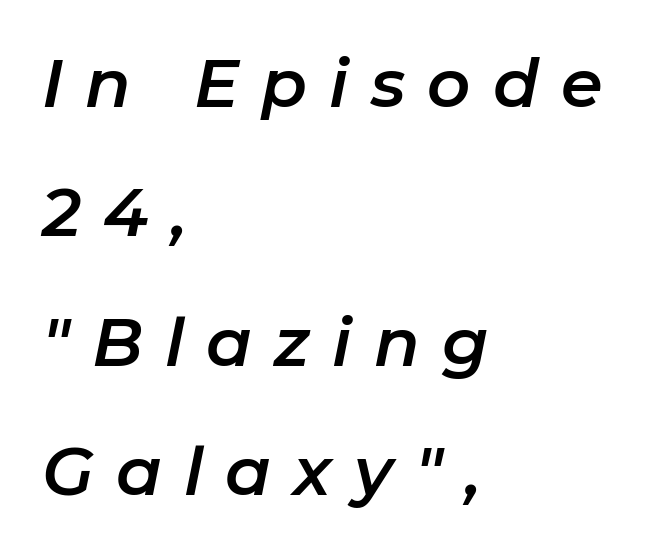
Slant detected: the letters are inclined. These lines are rendered in a variable-pitch font. Reading down the block, your eye returns to a fixed left position each line. Reading down the column, the eye jumps a long way to each next line.
